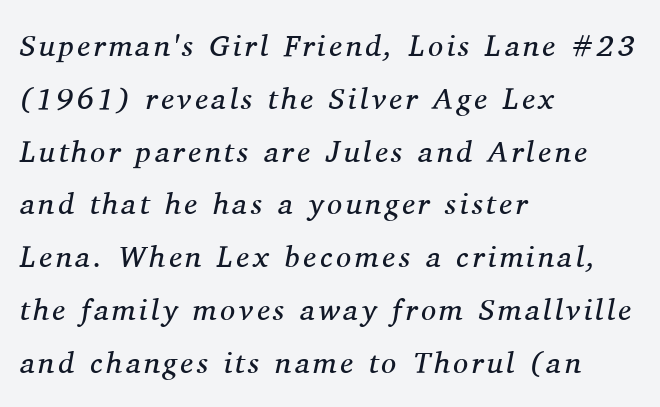
Q: Is the text bold? A: No.
Q: Is the text italic (slanted)? A: Yes, it leans right by about 11 degrees.
Q: Is the typeface a serif or a sans-serif typeface? A: Serif.
Q: Is the text underlined? A: No.
Q: How is the paragraph aligned? A: Left-aligned.
Q: Width (condensed, normal, or wide)? A: Normal.
Q: Stroke contrast? A: Medium.
Q: x-height? A: Medium.
Q: Monospaced? A: No.
